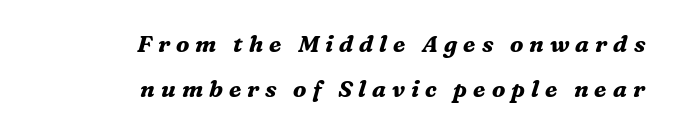
Q: Is the text bold? A: Yes.
Q: Is the text italic (slanted)? A: Yes, it leans right by about 16 degrees.
Q: Is the text underlined? A: No.
Q: How is the paragraph aligned? A: Right-aligned.
Q: Is the spacing between letters normal or unusually wide? A: Unusually wide.
Q: Is the spacing between lines tight, normal or loose? A: Loose.
